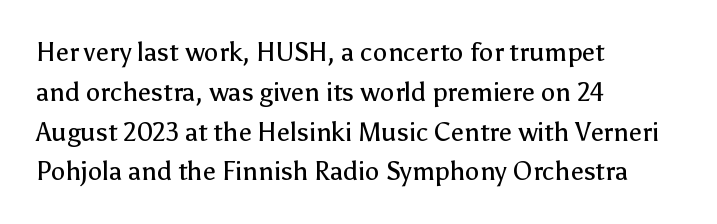
{"italic": "no", "bold": "no", "underline": "no", "align": "left", "line_spacing": "normal", "line_spacing_ratio": 1.53, "letter_spacing": "normal", "letter_spacing_em": 0.0, "glyph_px": 26}
